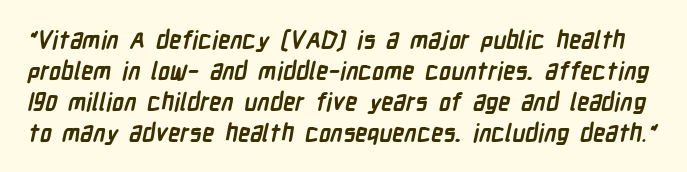
Q: Is the text bold? A: Yes.
Q: Is the text underlined? A: No.
Q: Is the spacing between letters normal or unusually wide? A: Normal.
Q: Is the spacing between lines tight, normal or loose? A: Normal.
